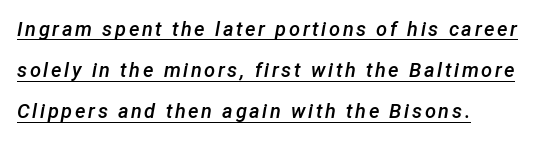
Q: Is the text bold? A: Semi-bold.
Q: Is the text italic (slanted)? A: Yes, it leans right by about 12 degrees.
Q: Is the text underlined? A: Yes.
Q: How is the paragraph aligned? A: Left-aligned.
Q: Is the spacing between lines tight, normal or loose? A: Loose.
